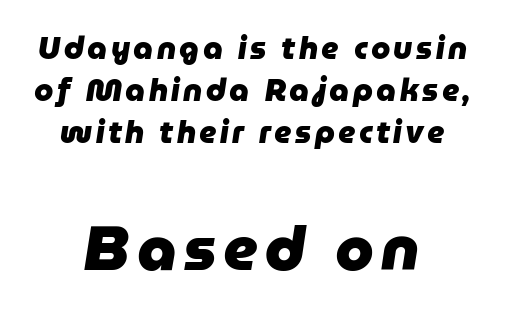
{"italic": "yes", "lean": "right", "slant_degrees": 9, "bold": "yes", "weight": "heavy", "width": "normal", "stroke_contrast": "low", "x_height": "medium", "monospaced": "no", "underline": "no", "align": "center", "line_spacing": "normal", "line_spacing_ratio": 1.36, "larger_block": "second", "size_ratio": 2.0, "glyph_px": 62}
